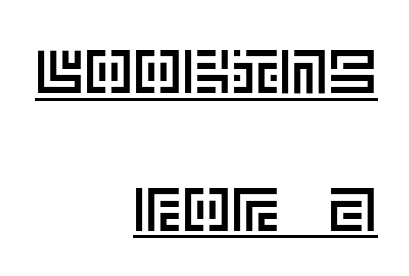
Q: Is the text italic (slanted)? A: No, it is upright.
Q: Is the text underlined? A: Yes.
Q: How is the paragraph aligned? A: Right-aligned.
Q: Is the spacing between letters normal or unusually wide? A: Normal.
Q: Is the spacing between lines tight, normal or loose? A: Loose.
Q: Width (condensed, normal, or wide)? A: Normal.
Q: x-height? A: Large.
